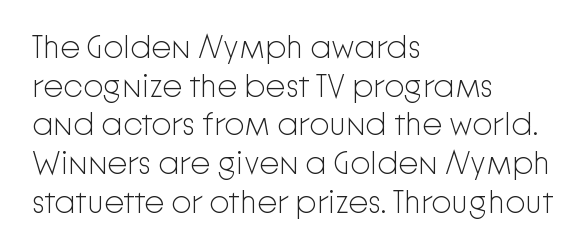
{"serif": "no", "italic": "no", "bold": "no", "weight": "light", "width": "normal", "stroke_contrast": "low", "x_height": "medium", "monospaced": "no", "underline": "no", "align": "left", "line_spacing_ratio": 1.21, "letter_spacing": "normal", "letter_spacing_em": 0.0, "glyph_px": 32}
